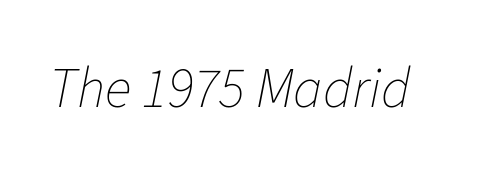
{"italic": "yes", "lean": "right", "slant_degrees": 11, "bold": "no", "weight": "thin", "width": "normal", "stroke_contrast": "low", "x_height": "medium", "monospaced": "no", "underline": "no", "letter_spacing": "normal", "letter_spacing_em": 0.0, "glyph_px": 56}
